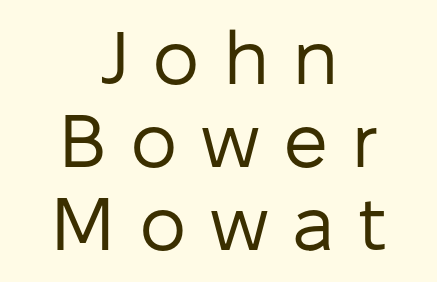
Q: Is the text bold? A: No.
Q: Is the text italic (slanted)? A: No, it is upright.
Q: Is the typeface a serif or a sans-serif typeface? A: Sans-serif.
Q: Is the text underlined? A: No.
Q: How is the paragraph aligned? A: Centered.
Q: Is the spacing between letters normal or unusually wide? A: Unusually wide.
Q: Is the spacing between lines tight, normal or loose? A: Tight.
Q: Width (condensed, normal, or wide)? A: Normal.
Q: Stroke contrast? A: Low.
Q: x-height? A: Medium.
Q: Monospaced? A: No.
